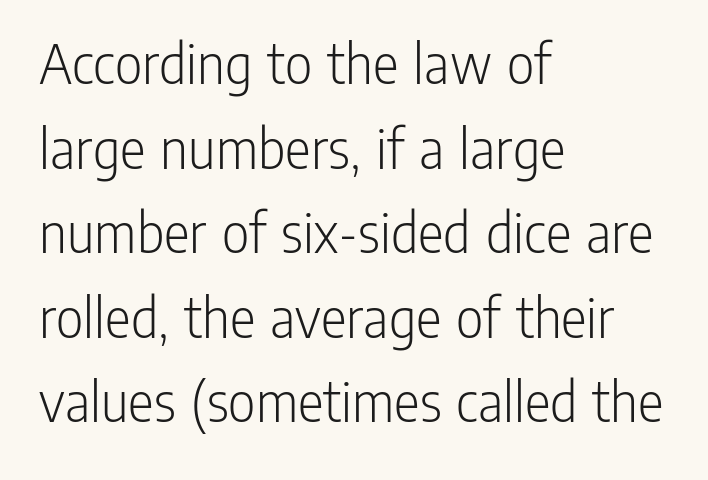
The image shows 60 px light, condensed sans-serif type, upright; set left-aligned, normal line spacing (1.41x), normal letter spacing, not underlined; low stroke contrast and a medium x-height.
